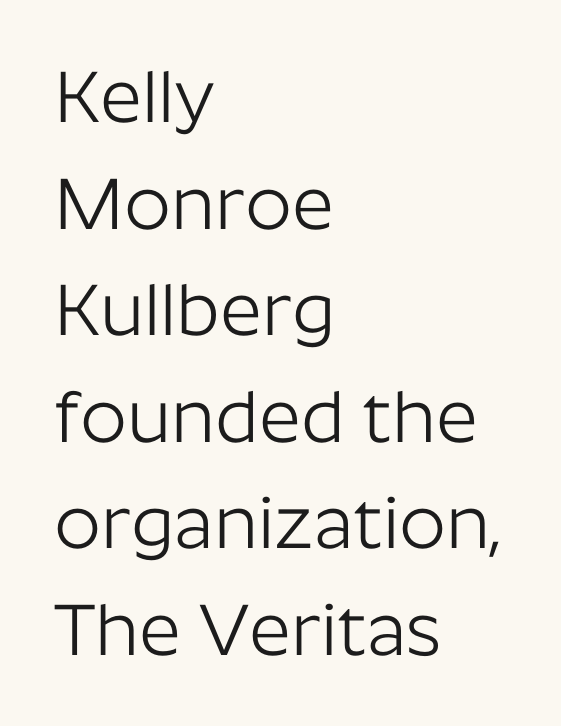
{"serif": "no", "italic": "no", "bold": "no", "weight": "light", "width": "normal", "stroke_contrast": "low", "x_height": "medium", "monospaced": "no", "underline": "no", "align": "left", "line_spacing": "normal", "line_spacing_ratio": 1.46, "letter_spacing": "normal", "letter_spacing_em": 0.0, "glyph_px": 73}
